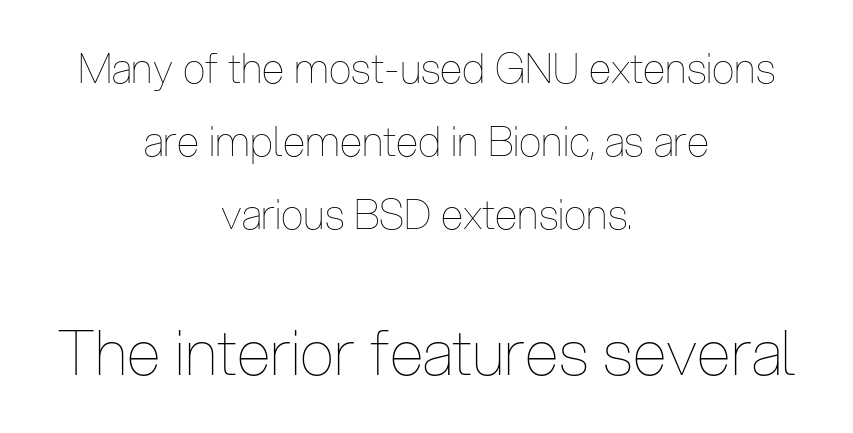
The image shows 62 px thin, condensed type, upright; set centered, line spacing 1.78x, normal letter spacing, not underlined; the second (bottom) block is 1.51x larger; low stroke contrast and a medium x-height.
